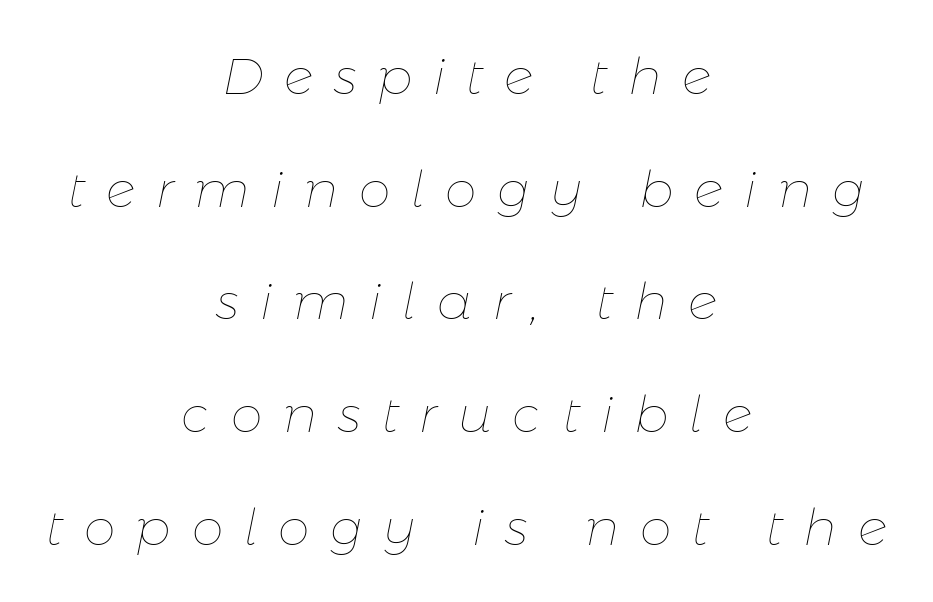
Q: Is the text bold? A: No.
Q: Is the text italic (slanted)? A: Yes, it leans right by about 11 degrees.
Q: Is the text underlined? A: No.
Q: How is the paragraph aligned? A: Centered.
Q: Is the spacing between letters normal or unusually wide? A: Unusually wide.
Q: Is the spacing between lines tight, normal or loose? A: Loose.
Q: Width (condensed, normal, or wide)? A: Normal.
Q: Stroke contrast? A: Low.
Q: x-height? A: Medium.
Q: Monospaced? A: No.
